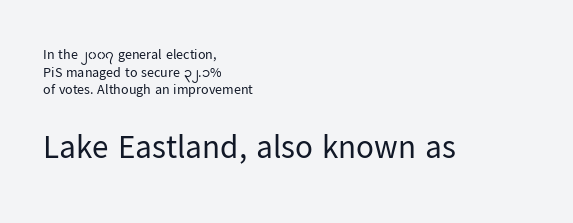
Teacher's note: observe the even left margin — that is flush-left alignment. Which chunk is bigger? The second one — the bottom block dwarfs the top. The characters are drawn with everyday or finer stroke widths. The passage shown stacks its lines at a standard gap.
